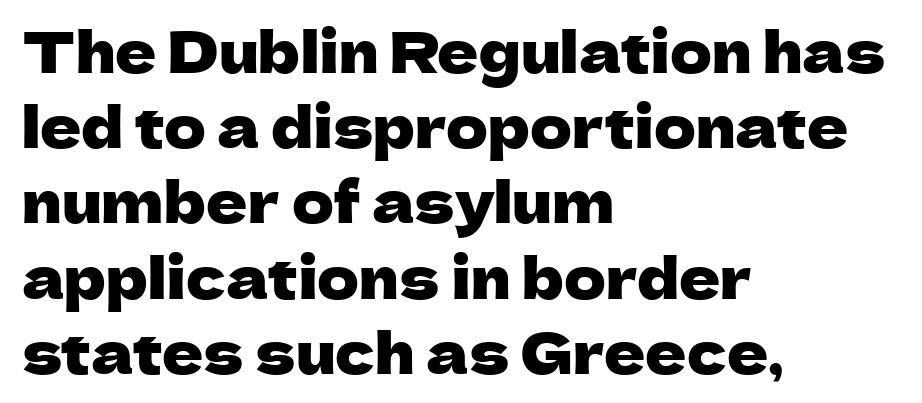
The image shows 57 px sans-serif type, upright; set left-aligned, normal line spacing (1.32x), normal letter spacing, not underlined; low stroke contrast and a medium x-height.
